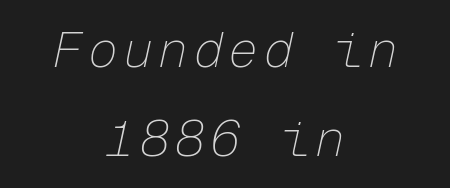
Q: Is the text bold? A: No.
Q: Is the text italic (slanted)? A: Yes, it leans right by about 12 degrees.
Q: Is the text underlined? A: No.
Q: How is the paragraph aligned? A: Centered.
Q: Width (condensed, normal, or wide)? A: Normal.
Q: Stroke contrast? A: Low.
Q: x-height? A: Medium.
Q: Monospaced? A: Yes.
